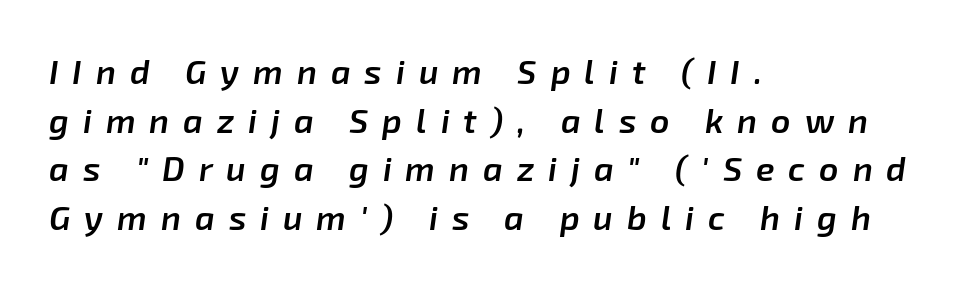
The image shows 34 px semibold type, italic (leaning right); set left-aligned, normal line spacing (1.43x), unusually wide letter spacing (+0.41 em), not underlined; low stroke contrast and a medium x-height.
